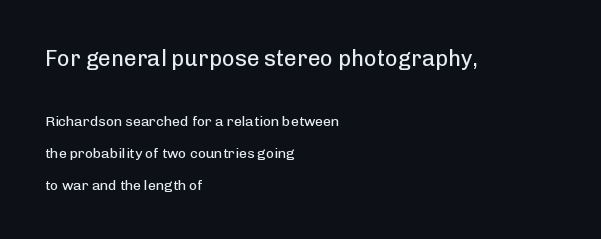
Q: Is the text bold? A: No.
Q: Is the text italic (slanted)? A: No, it is upright.
Q: Is the text underlined? A: No.
Q: How is the paragraph aligned? A: Left-aligned.
Q: Is the spacing between letters normal or unusually wide? A: Normal.
Q: Is the spacing between lines tight, normal or loose? A: Loose.
Q: Which block of text is set in a larger size, the first (top) or the second (bottom)? A: The first (top) one.
